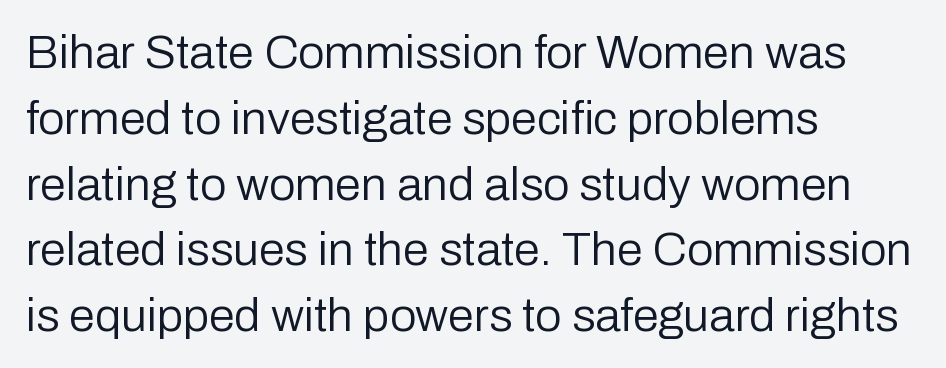
The image shows 47 px regular-weight sans-serif type, upright; set left-aligned, normal line spacing (1.4x), normal letter spacing, not underlined; low stroke contrast and a medium x-height.
